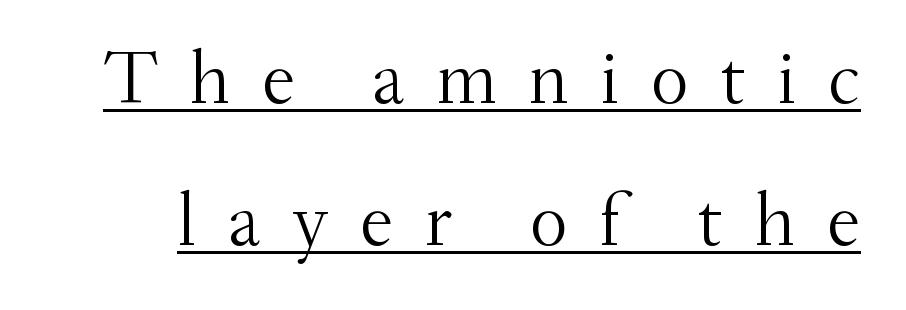
The image shows 75 px light serif type, upright; set line spacing 1.89x, unusually wide letter spacing (+0.42 em), underlined; medium stroke contrast and a small x-height.
